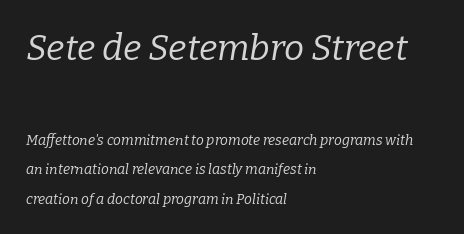
Lines of text with bare space underneath. The letters sit at their default tracking, neither squeezed nor spread. Varying glyph widths throughout — classic text-font behaviour. This rendering uses left alignment, leaving the right contour irregular. The face used here is seriffed, in the tradition of book romans. The lettering tilts uniformly, giving the passage an italic look.
